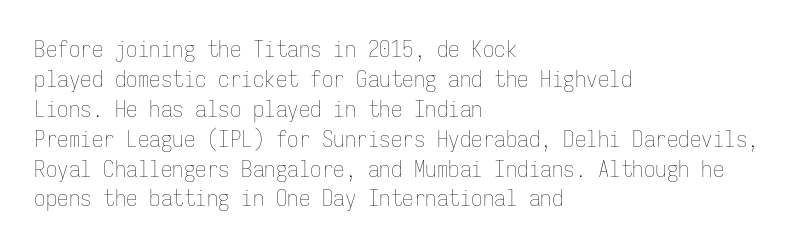
The lines are quadded left. The font sits on the lighter half of the weight spectrum, regular included. Tracking here is standard; glyphs follow each other at the usual distance. Italic? Not at all — the glyphs are vertical. Rule under the text: the space is simply empty.
